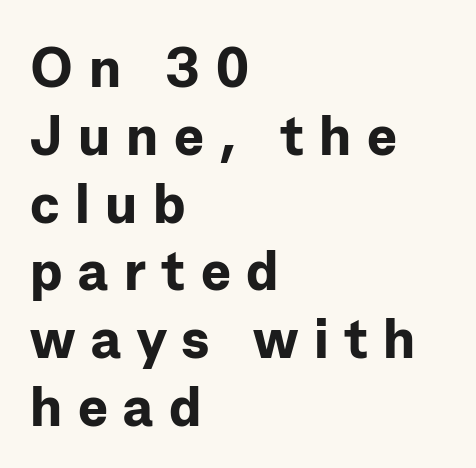
Q: Is the text bold? A: Yes.
Q: Is the text italic (slanted)? A: No, it is upright.
Q: Is the typeface a serif or a sans-serif typeface? A: Sans-serif.
Q: Is the text underlined? A: No.
Q: How is the paragraph aligned? A: Left-aligned.
Q: Is the spacing between letters normal or unusually wide? A: Unusually wide.
Q: Width (condensed, normal, or wide)? A: Normal.
Q: Stroke contrast? A: Low.
Q: x-height? A: Medium.
Q: Monospaced? A: No.
